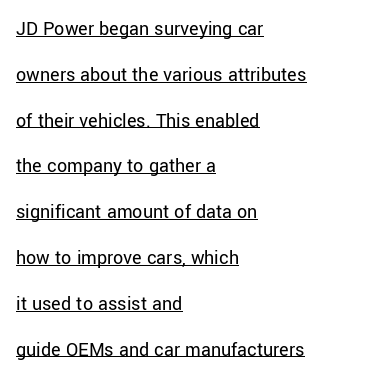
The weight tops out at a normal text grade. These lines are set flush left with a ragged right edge. Does a line run under the words? Yes, clearly. This is roman type, the default non-slanted kind. One glance says open: line gaps are wider than usual. The letterforms sit shoulder to shoulder at normal distance.
